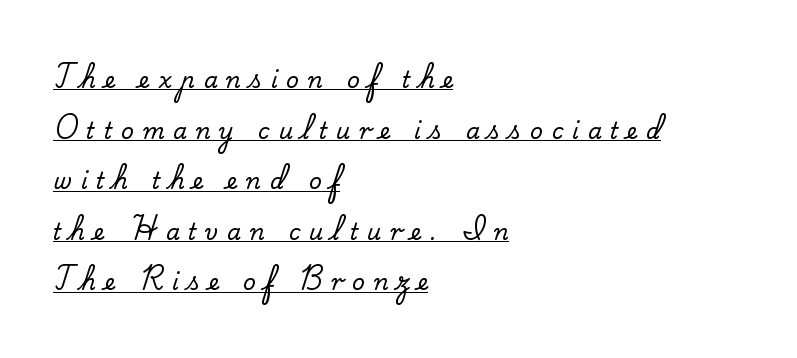
The image shows 22 px text type; set left-aligned, loose line spacing (2.3x), unusually wide letter spacing (+0.4 em), underlined.
